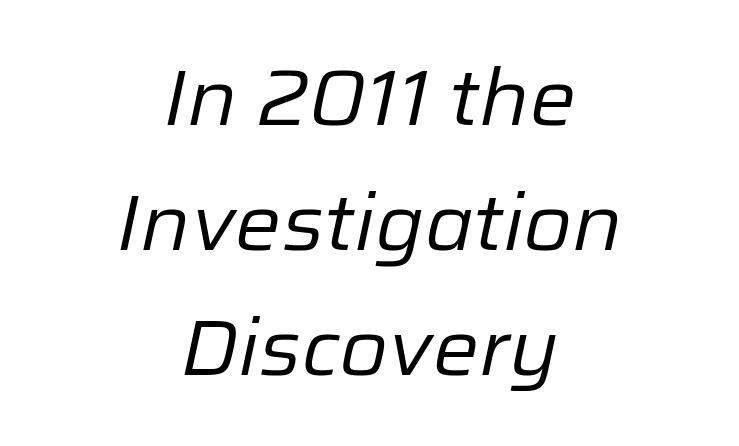
Is this a fixed-width face? No — the glyphs have proportional, varying widths. Here the glyphs are tracked normally, forming tight word shapes. One glance says typical: line gaps are just what's usual. The space directly below the letters is spotless. The passage is arranged like a title page — every line centered.
